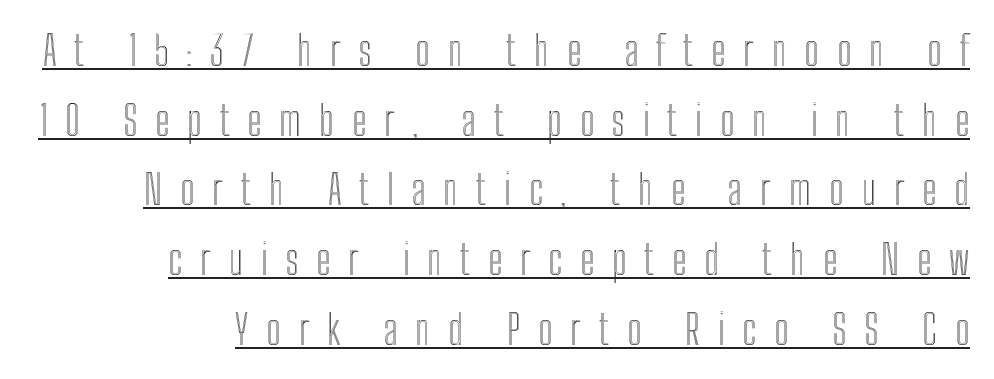
{"italic": "no", "width": "condensed", "x_height": "medium", "monospaced": "no", "underline": "yes", "align": "right", "line_spacing": "normal", "line_spacing_ratio": 1.7, "letter_spacing": "wide", "letter_spacing_em": 0.43, "glyph_px": 41}
